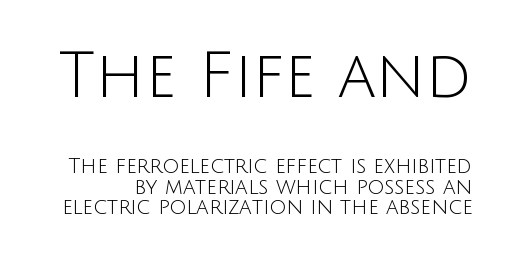
The rendering shrinks the type as you move from the upper chunk to the lower. What's the leading like? Squeezed, with rows nearly overlapping. Ordinary non-slanted type is in use. Default kerning and tracking; the words read as compact shapes. Note the varied advance widths — an 'i' is clearly narrower than an 'm'.
